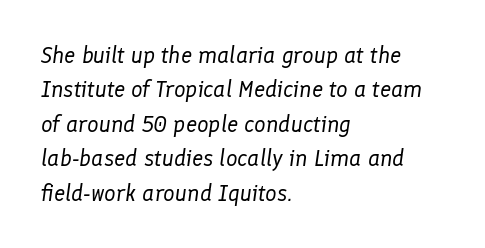
Q: Is the text bold? A: No.
Q: Is the text italic (slanted)? A: Yes, it leans right by about 8 degrees.
Q: Is the text underlined? A: No.
Q: How is the paragraph aligned? A: Left-aligned.
Q: Is the spacing between letters normal or unusually wide? A: Normal.
Q: Is the spacing between lines tight, normal or loose? A: Normal.
